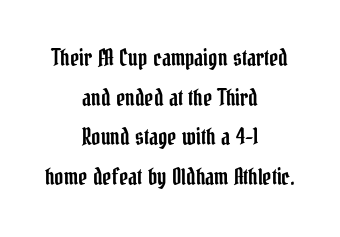
The image shows 22 px text type, upright; set centered, line spacing 1.8x, normal letter spacing, not underlined.
